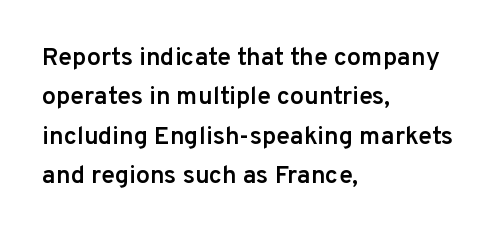
The image shows 25 px text type, upright; set left-aligned, normal line spacing (1.58x), normal letter spacing, not underlined.
